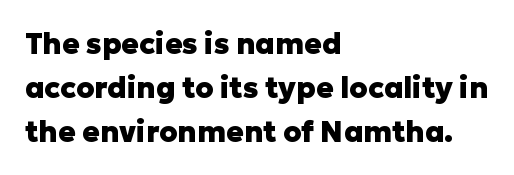
Nobody drew a line under any word here. Nothing sits at the stroke ends, so this counts as sans-serif. Typographic density is high because the face is bold. The letters advance in unequal steps, a hallmark of proportional type. The line texture is even and compact thanks to regular tracking.
